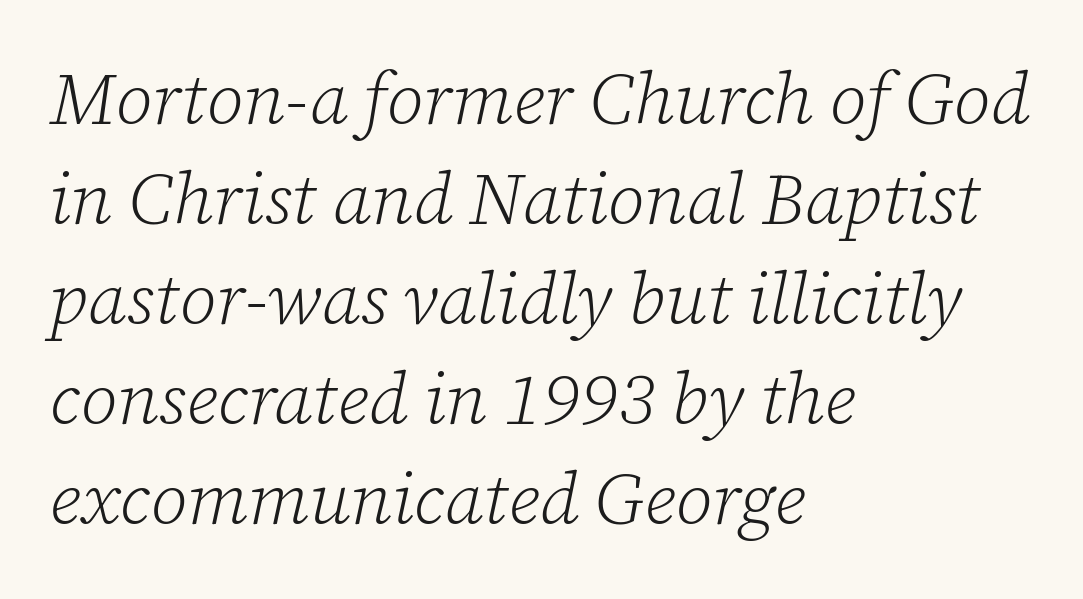
The image shows 72 px light serif type, italic (leaning right); set left-aligned, normal line spacing (1.39x), normal letter spacing, not underlined; low stroke contrast and a medium x-height.
